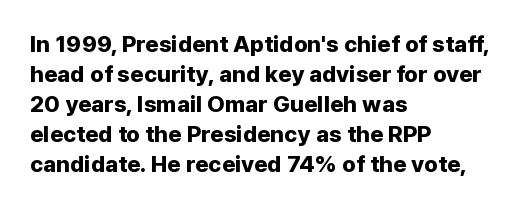
The image shows 23 px bold type, upright; set left-aligned, normal line spacing (1.3x), normal letter spacing, not underlined.
